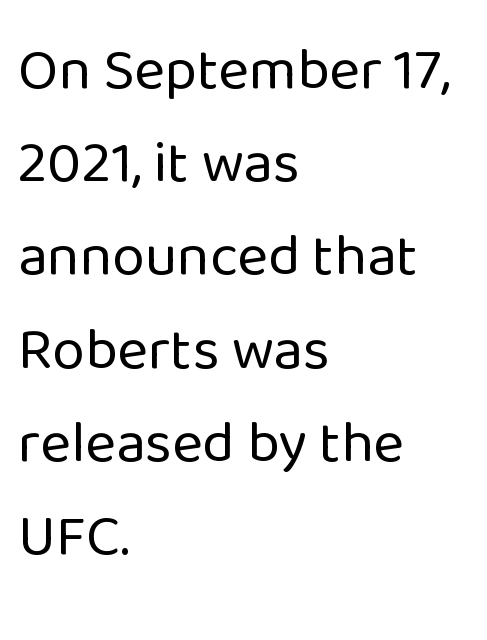
Anything drawn beneath the words? Only blank space. Default kerning and tracking; the words read as compact shapes. The glyphs in this specimen are sans serif. The designer left line spacing at the default. Stems here are at most as thick as an everyday book face. The typography opts for an upright posture over an oblique one.
